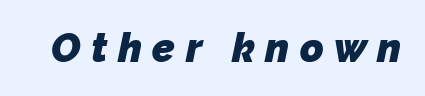
Each letter keeps its own natural width here, so spacing adapts to shape. Short note: letters widely spaced. The passage shown is not underscored anywhere. Look at the bottom of the vertical strokes: they stop flat, with no serifs.
